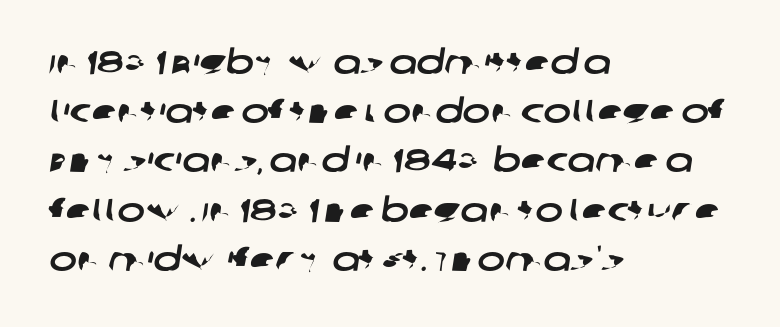
{"serif": "no", "width": "wide", "stroke_contrast": "low", "x_height": "large", "monospaced": "no", "underline": "no", "align": "left", "line_spacing": "normal", "line_spacing_ratio": 1.49, "letter_spacing": "normal", "letter_spacing_em": 0.0, "glyph_px": 33}
